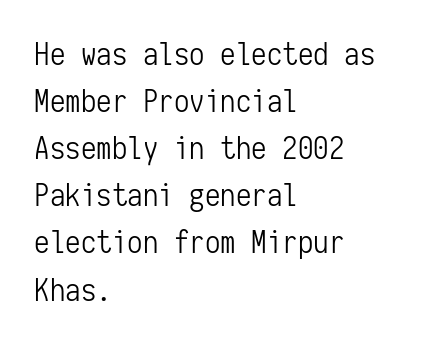
Lines of text with bare space underneath. Casual observation: everything's shoved over to the left. Is this a fixed-width face? Yes — each glyph sits in an identical cell. The font family rendered here belongs to the sans-serif group.
